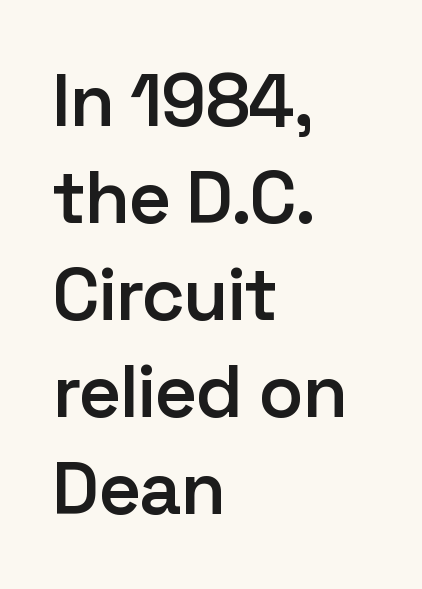
The letters are semibold — heavier than regular but short of a full bold. The characters display no serif detailing; their extremities are plain. Just letters on the line, the space beneath them empty. Notice how the passage keeps a crisp vertical edge on the left only. The designer left line spacing at the default.
